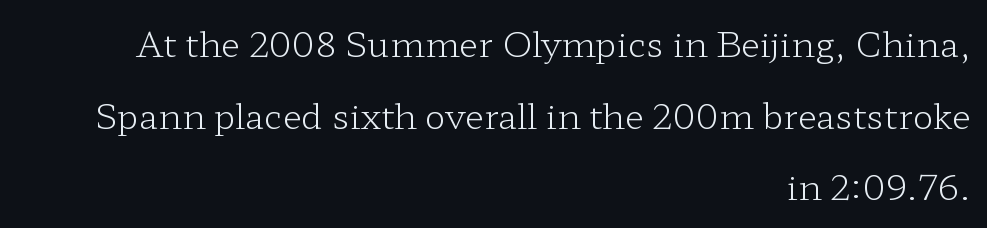
The image shows 35 px light, wide serif type, upright; set right-aligned, loose line spacing (2.05x), normal letter spacing, not underlined; low stroke contrast and a medium x-height.
